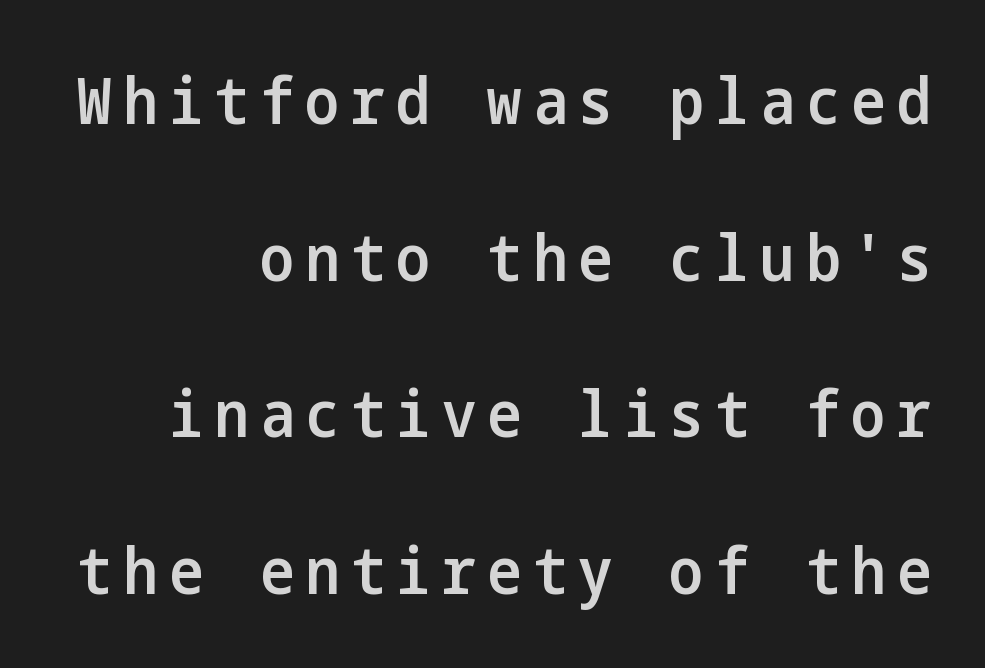
Q: Is the text bold? A: Semi-bold.
Q: Is the text italic (slanted)? A: No, it is upright.
Q: Is the typeface a serif or a sans-serif typeface? A: Sans-serif.
Q: Is the text underlined? A: No.
Q: How is the paragraph aligned? A: Right-aligned.
Q: Is the spacing between lines tight, normal or loose? A: Loose.
Q: Width (condensed, normal, or wide)? A: Condensed.
Q: Stroke contrast? A: Low.
Q: x-height? A: Medium.
